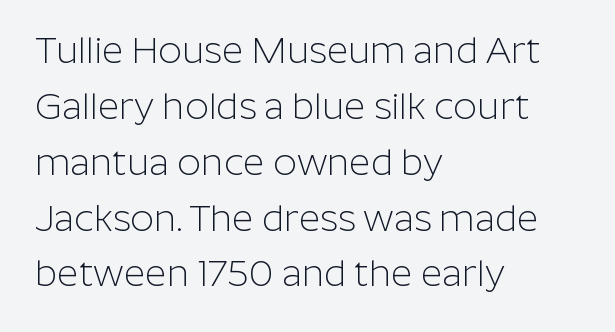
The image shows 37 px light sans-serif type, upright; set left-aligned, normal line spacing (1.51x), normal letter spacing, not underlined; low stroke contrast and a medium x-height.
